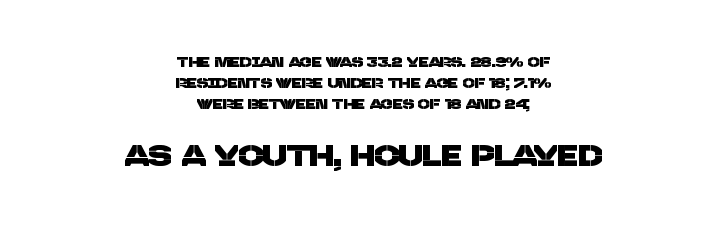
{"serif": "no", "width": "normal", "stroke_contrast": "low", "x_height": "large", "monospaced": "no", "underline": "no", "align": "center", "line_spacing": "normal", "line_spacing_ratio": 1.5, "letter_spacing": "normal", "letter_spacing_em": 0.0, "larger_block": "second", "size_ratio": 2.07, "glyph_px": 29}
